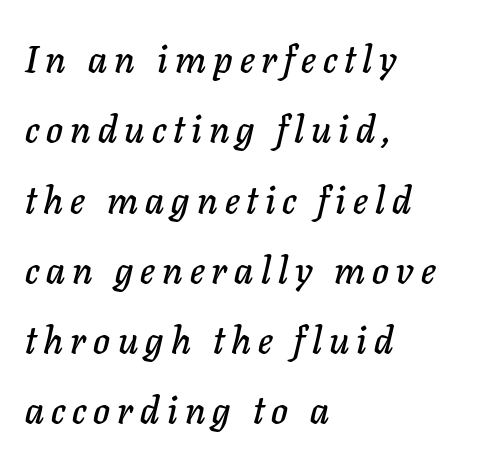
The image shows 38 px text type, italic (leaning right); set left-aligned, line spacing 1.85x, not underlined; low stroke contrast and a medium x-height.
